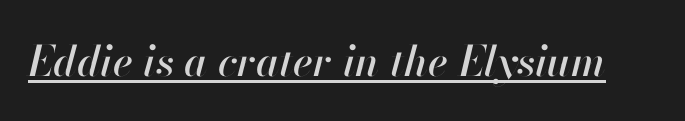
The image shows 42 px text type, italic (leaning right); set normal letter spacing, underlined; high stroke contrast and a small x-height.
